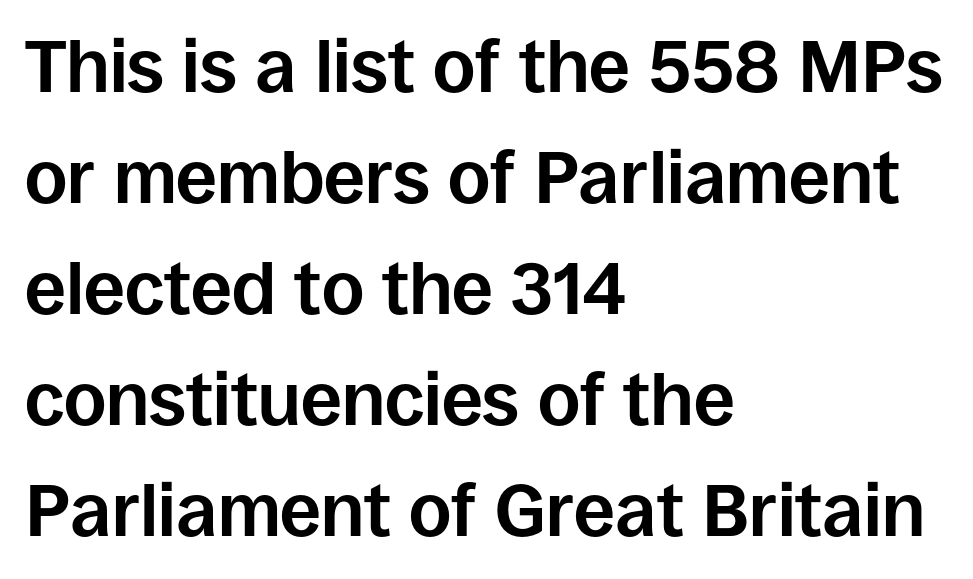
Q: Is the text bold? A: Yes.
Q: Is the text italic (slanted)? A: No, it is upright.
Q: Is the typeface a serif or a sans-serif typeface? A: Sans-serif.
Q: Is the text underlined? A: No.
Q: How is the paragraph aligned? A: Left-aligned.
Q: Is the spacing between letters normal or unusually wide? A: Normal.
Q: Is the spacing between lines tight, normal or loose? A: Normal.
Q: Width (condensed, normal, or wide)? A: Normal.
Q: Stroke contrast? A: Low.
Q: x-height? A: Large.
Q: Monospaced? A: No.
